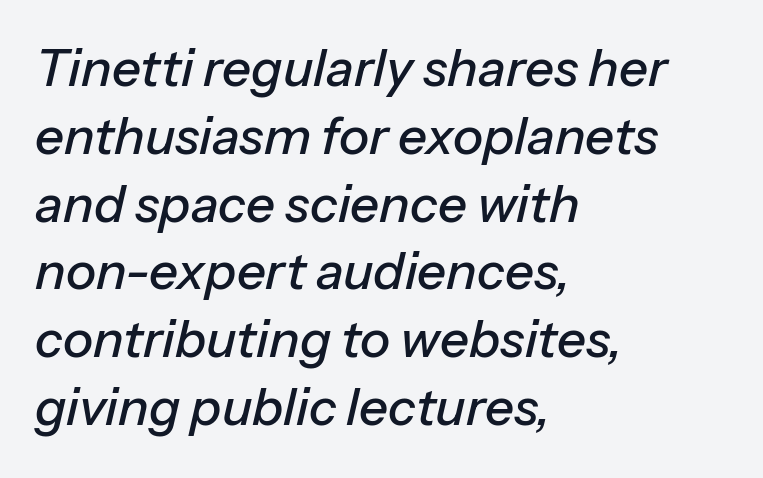
Q: Is the text italic (slanted)? A: Yes, it leans right by about 13 degrees.
Q: Is the text underlined? A: No.
Q: How is the paragraph aligned? A: Left-aligned.
Q: Is the spacing between letters normal or unusually wide? A: Normal.
Q: Is the spacing between lines tight, normal or loose? A: Normal.
Q: Width (condensed, normal, or wide)? A: Normal.
Q: Stroke contrast? A: Low.
Q: x-height? A: Medium.
Q: Monospaced? A: No.
